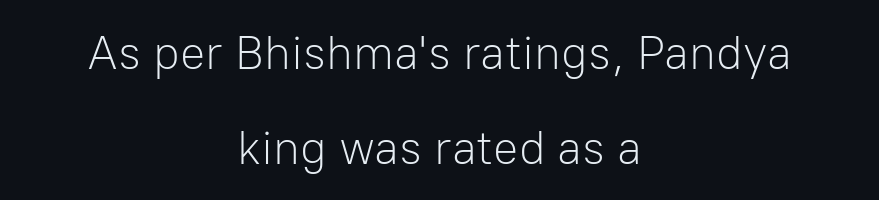
To sum up the face: it is a sans, with no serifs. Interline gaps are noticeably wide in this sample. The glyphs are unaccompanied by any horizontal stroke below them. Both edges are ragged and mirror each other, which tells us the setting is centered. Unlike italic type, these characters show no tilt at all. Glyph-to-glyph distance matches everyday printed text.
